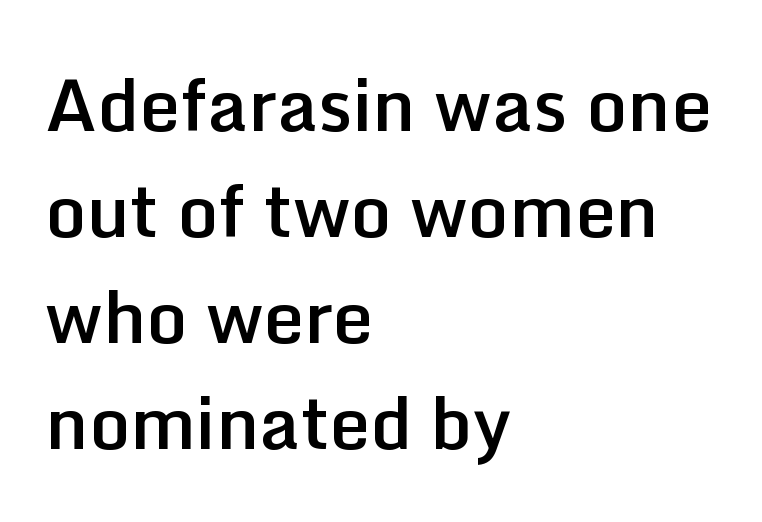
Q: Is the text bold? A: Semi-bold.
Q: Is the text italic (slanted)? A: No, it is upright.
Q: Is the typeface a serif or a sans-serif typeface? A: Sans-serif.
Q: Is the text underlined? A: No.
Q: How is the paragraph aligned? A: Left-aligned.
Q: Is the spacing between letters normal or unusually wide? A: Normal.
Q: Is the spacing between lines tight, normal or loose? A: Normal.
Q: Width (condensed, normal, or wide)? A: Normal.
Q: Stroke contrast? A: Low.
Q: x-height? A: Medium.
Q: Monospaced? A: No.
